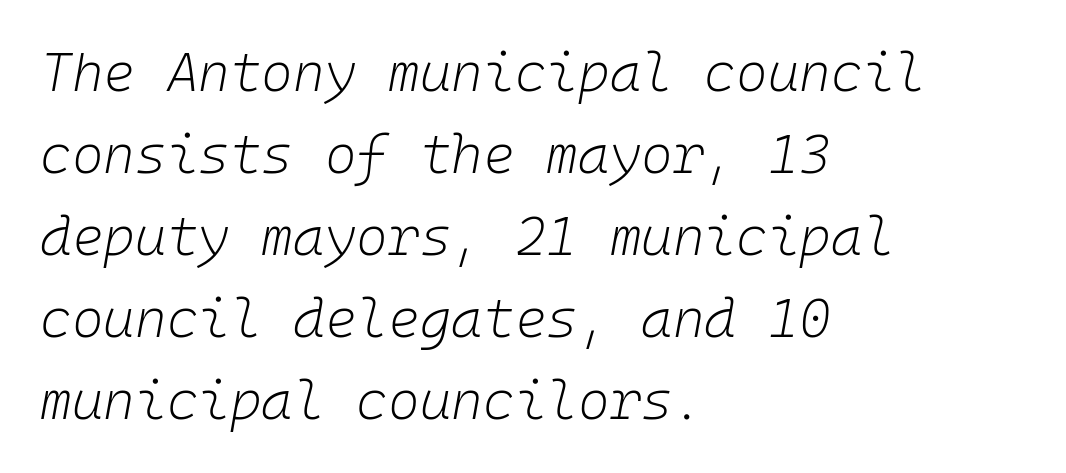
Q: Is the text bold? A: No.
Q: Is the text italic (slanted)? A: Yes, it leans right by about 10 degrees.
Q: Is the text underlined? A: No.
Q: How is the paragraph aligned? A: Left-aligned.
Q: Is the spacing between letters normal or unusually wide? A: Normal.
Q: Is the spacing between lines tight, normal or loose? A: Normal.
Q: Width (condensed, normal, or wide)? A: Normal.
Q: Stroke contrast? A: Low.
Q: x-height? A: Medium.
Q: Monospaced? A: Yes.
